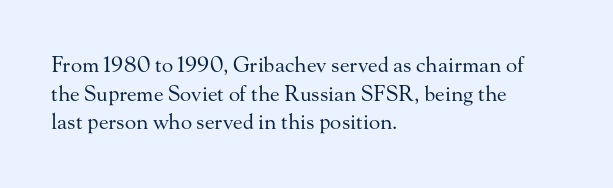
The image shows 21 px text type, upright; set left-aligned, normal line spacing (1.36x), normal letter spacing, not underlined.
